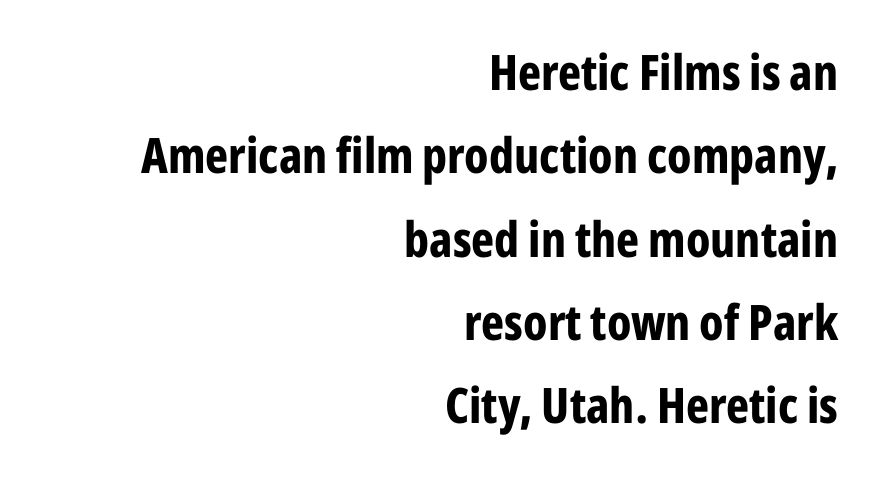
{"serif": "no", "italic": "no", "bold": "yes", "weight": "bold", "width": "condensed", "stroke_contrast": "low", "x_height": "medium", "monospaced": "no", "underline": "no", "align": "right", "line_spacing": "normal", "line_spacing_ratio": 1.7, "letter_spacing": "normal", "letter_spacing_em": 0.0, "glyph_px": 49}
